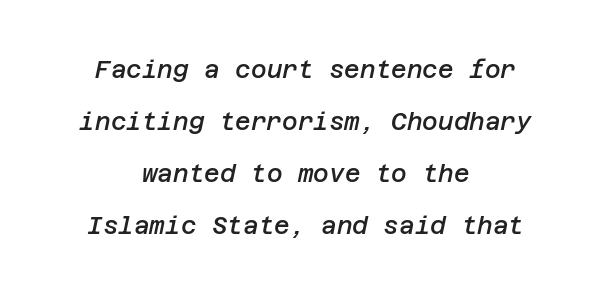
Q: Is the text bold? A: Semi-bold.
Q: Is the text italic (slanted)? A: Yes, it leans right by about 12 degrees.
Q: Is the text underlined? A: No.
Q: How is the paragraph aligned? A: Centered.
Q: Is the spacing between letters normal or unusually wide? A: Normal.
Q: Is the spacing between lines tight, normal or loose? A: Loose.
